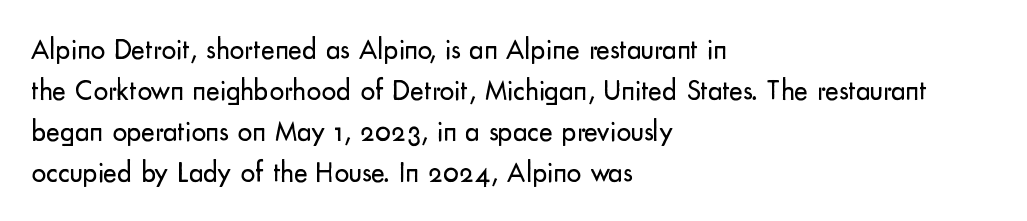
The image shows 29 px regular-weight sans-serif type, upright; set left-aligned, normal line spacing (1.41x), normal letter spacing, not underlined; low stroke contrast and a small x-height.
